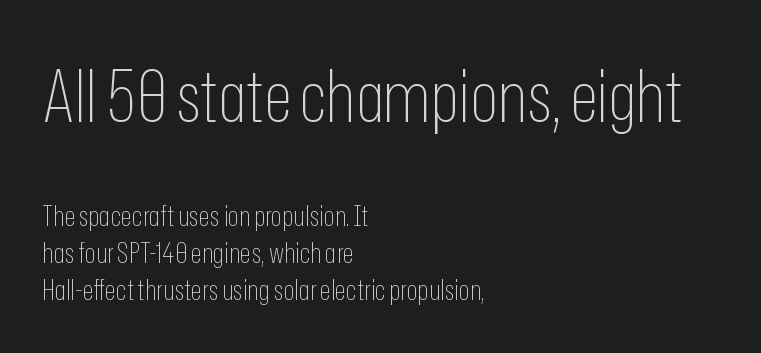
Q: Is the text bold? A: No.
Q: Is the text italic (slanted)? A: No, it is upright.
Q: Is the typeface a serif or a sans-serif typeface? A: Sans-serif.
Q: Is the text underlined? A: No.
Q: How is the paragraph aligned? A: Left-aligned.
Q: Is the spacing between letters normal or unusually wide? A: Normal.
Q: Is the spacing between lines tight, normal or loose? A: Normal.
Q: Which block of text is set in a larger size, the first (top) or the second (bottom)? A: The first (top) one.
Q: Width (condensed, normal, or wide)? A: Condensed.
Q: Stroke contrast? A: Low.
Q: x-height? A: Medium.
Q: Monospaced? A: No.
